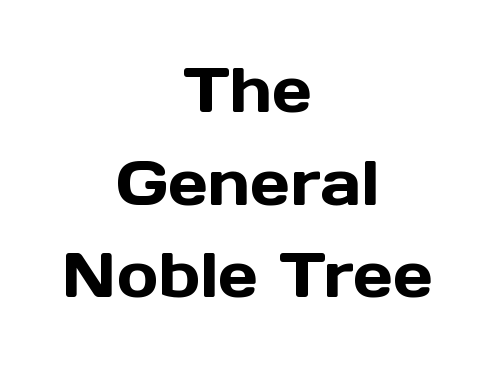
Q: Is the text italic (slanted)? A: No, it is upright.
Q: Is the typeface a serif or a sans-serif typeface? A: Sans-serif.
Q: Is the text underlined? A: No.
Q: How is the paragraph aligned? A: Centered.
Q: Is the spacing between letters normal or unusually wide? A: Normal.
Q: Is the spacing between lines tight, normal or loose? A: Normal.
Q: Width (condensed, normal, or wide)? A: Normal.
Q: x-height? A: Medium.
Q: Monospaced? A: No.
